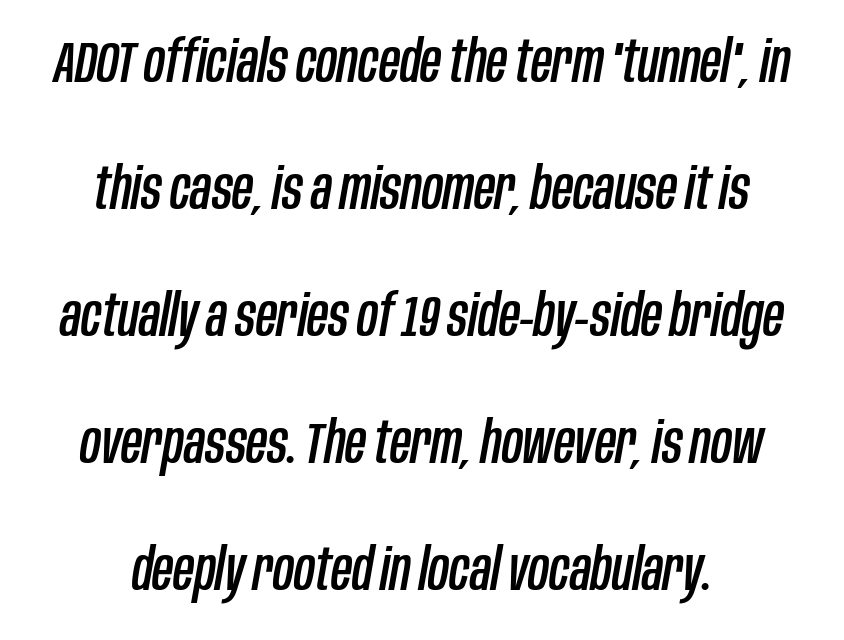
{"italic": "yes", "lean": "right", "slant_degrees": 10, "width": "condensed", "stroke_contrast": "low", "x_height": "large", "monospaced": "no", "underline": "no", "align": "center", "line_spacing": "loose", "line_spacing_ratio": 2.19, "letter_spacing": "normal", "letter_spacing_em": 0.0, "glyph_px": 58}
